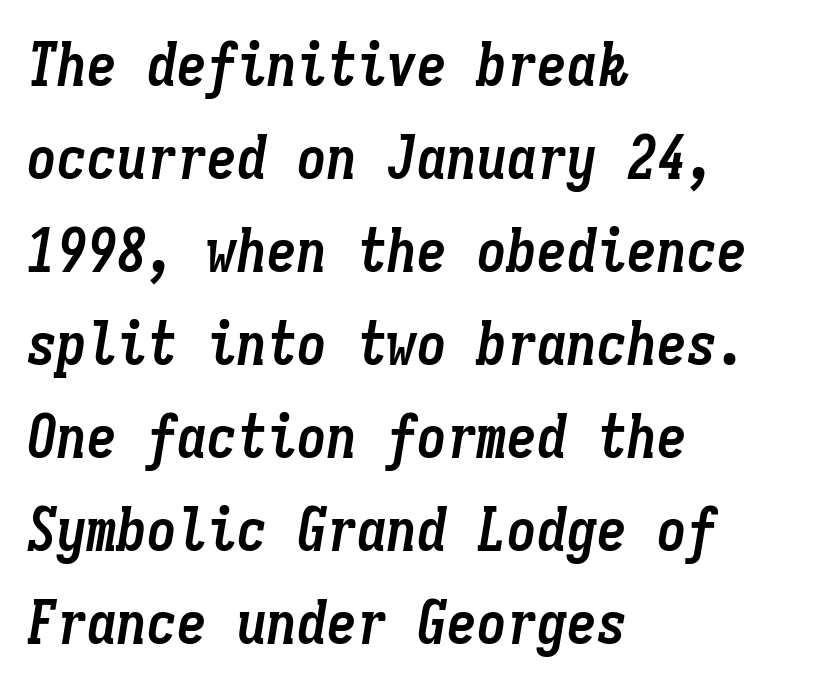
{"italic": "yes", "lean": "right", "slant_degrees": 9, "bold": "yes", "weight": "semibold", "width": "condensed", "stroke_contrast": "low", "x_height": "medium", "monospaced": "yes", "underline": "no", "align": "left", "line_spacing": "normal", "line_spacing_ratio": 1.55, "letter_spacing": "normal", "letter_spacing_em": 0.0, "glyph_px": 60}
